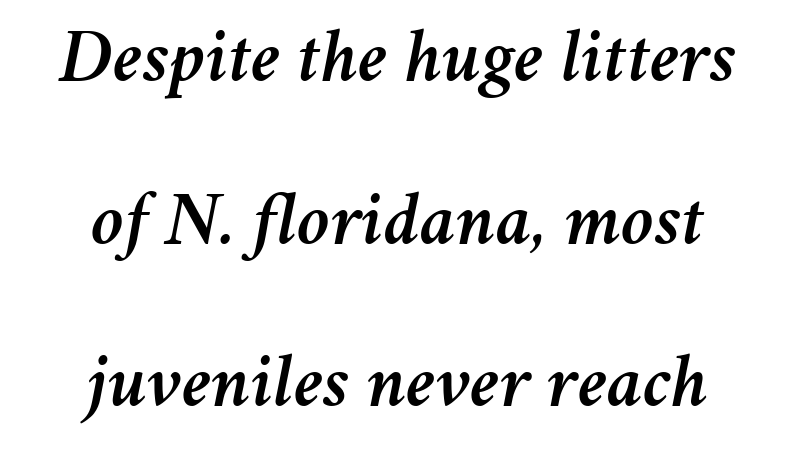
Q: Is the text italic (slanted)? A: Yes, it leans right by about 11 degrees.
Q: Is the text underlined? A: No.
Q: How is the paragraph aligned? A: Centered.
Q: Is the spacing between letters normal or unusually wide? A: Normal.
Q: Is the spacing between lines tight, normal or loose? A: Loose.
Q: Width (condensed, normal, or wide)? A: Normal.
Q: Stroke contrast? A: Medium.
Q: x-height? A: Medium.
Q: Monospaced? A: No.
